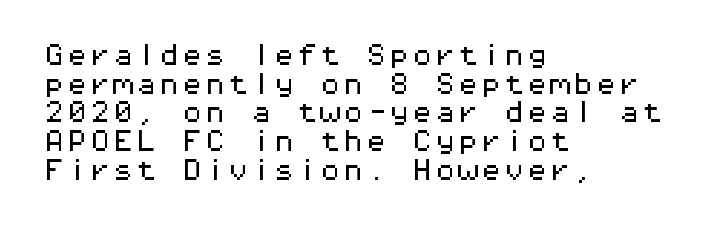
The image shows 23 px text type, upright; set left-aligned, normal line spacing (1.25x), normal letter spacing, not underlined.
